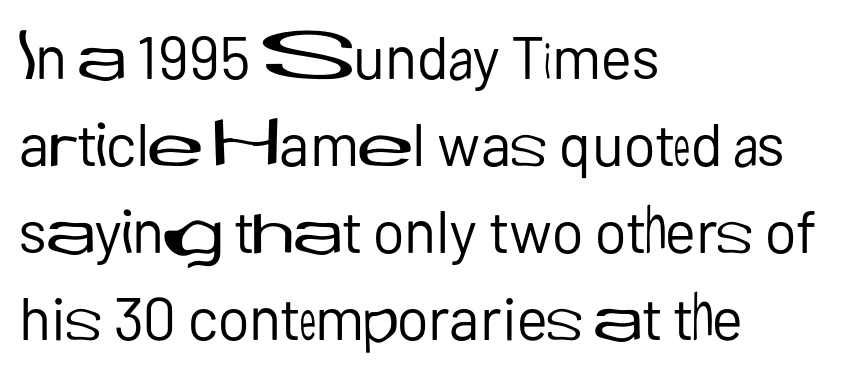
The typeface chosen for these lines omits serifs. This sample uses an upright cut, with every glyph sitting square on the baseline. The letterforms sit shoulder to shoulder at normal distance. Descenders hang freely into open space. A typesetter would call this proportional, since set widths differ per character. Evenly set lines give the paragraph a standard silhouette.
